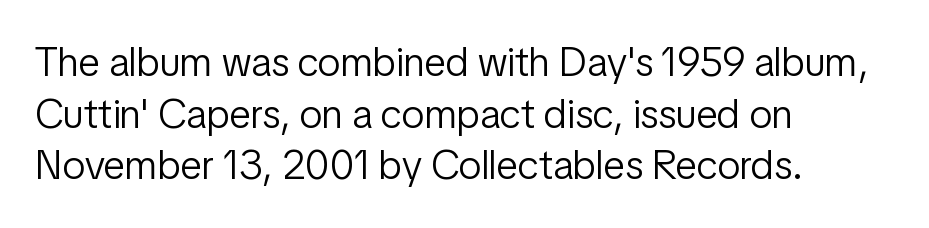
The glyphs in this specimen are sans serif. You could call the tracking neutral — neither tight nor loose. Bare-footed words on every line. Do the characters align in a grid? No, the font is proportional.
